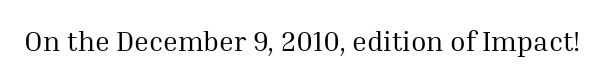
{"serif": "yes", "italic": "no", "bold": "no", "weight": "regular", "width": "normal", "stroke_contrast": "medium", "x_height": "medium", "monospaced": "no", "underline": "no", "letter_spacing": "normal", "letter_spacing_em": 0.0, "glyph_px": 28}
